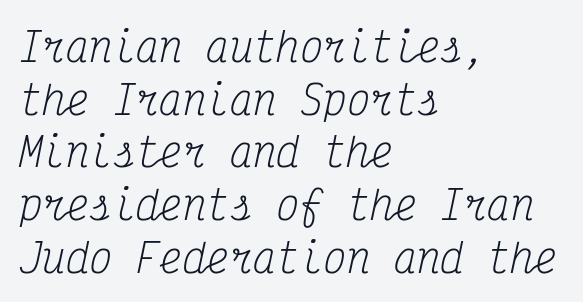
{"serif": "yes", "italic": "yes", "lean": "right", "slant_degrees": 12, "bold": "no", "weight": "regular", "width": "condensed", "stroke_contrast": "medium", "x_height": "medium", "monospaced": "yes", "underline": "no", "align": "left", "line_spacing": "normal", "line_spacing_ratio": 1.35, "letter_spacing": "normal", "letter_spacing_em": 0.0, "glyph_px": 39}
